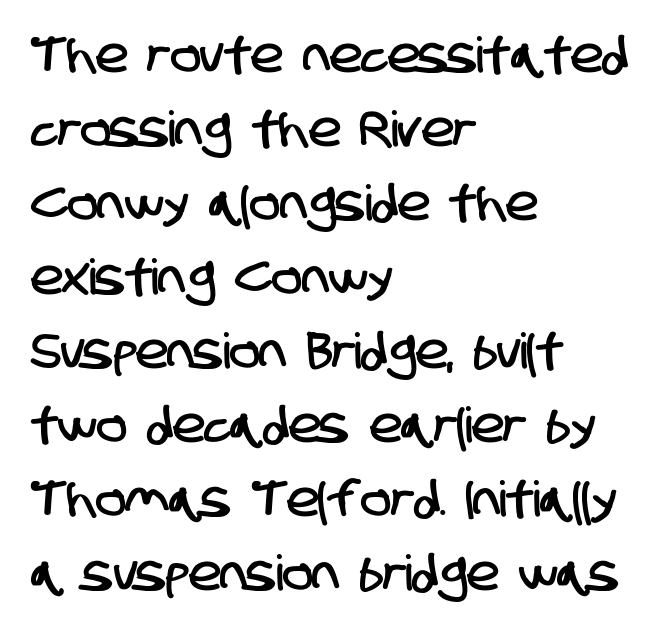
{"serif": "no", "width": "condensed", "stroke_contrast": "low", "x_height": "large", "monospaced": "no", "underline": "no", "align": "left", "line_spacing": "normal", "line_spacing_ratio": 1.51, "letter_spacing": "normal", "letter_spacing_em": 0.0, "glyph_px": 49}
